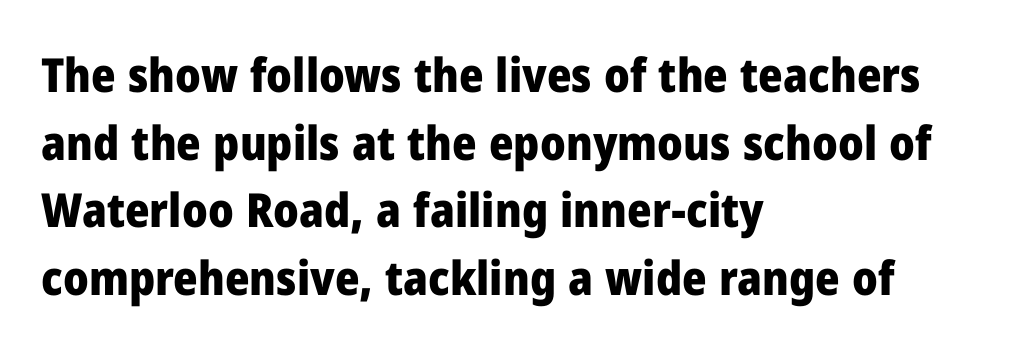
Quick note: interline space is typical. Designer's note — italics off, roman on. Each letter's strokes conclude bluntly, with no projecting serifs. A full-strength bold gives these letters their thick strokes.
